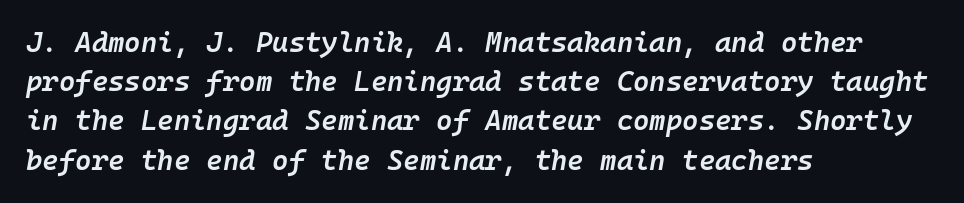
In terms of letterspacing, this is plain default setting. Style check: oblique. Bold? Not quite — semibold, heavier than regular but stopping short. Words float on clear page, feet unadorned. Each letter, wide or thin by design, is forced into the same width here.
